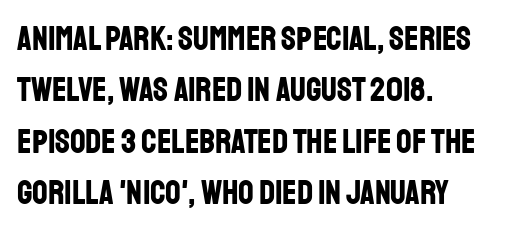
Do the characters align in a grid? No, the font is proportional. Style check: upright. Between one letter and the next there's only the usual sliver of space. This block has exactly the height ordinary leading produces.
